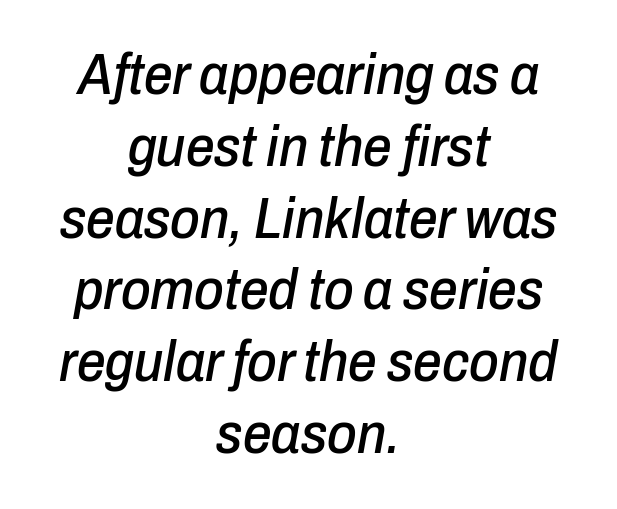
The image shows 57 px condensed type, italic (leaning right); set centered, normal line spacing (1.26x), normal letter spacing, not underlined; low stroke contrast and a medium x-height.
